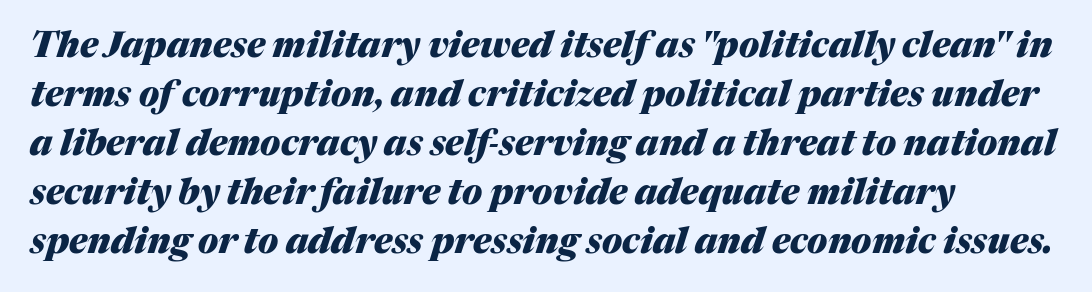
The passage shown leans; its letterforms are oblique. Reading down the block, your eye returns to a fixed left position each line. The passage shown stacks its lines at a standard gap. The letters advance in unequal steps, a hallmark of proportional type. The specimen omits any rule beneath the text block's lines. Tracking value appears to be zero — textbook default spacing.
